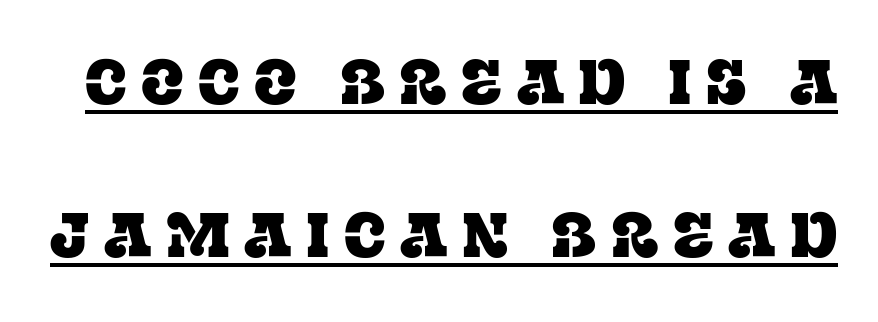
The font family rendered here belongs to the serif group. Do the letters lean? They stand straight. The gaps between neighbouring characters are conspicuously large. Summary of vertical rhythm: relaxed, with wide interline spacing. Character widths vary here, with narrow letters taking less room than wide ones. The face used here appears with an underline applied.
